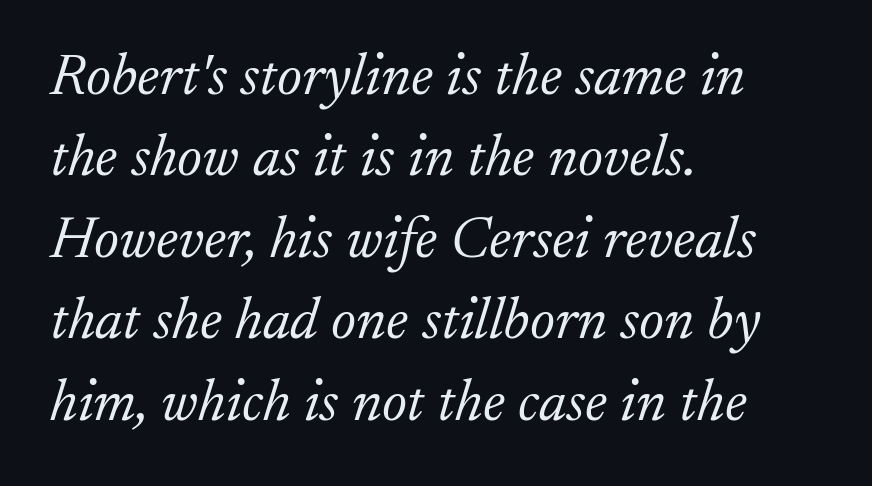
The image shows 59 px light serif type, italic (leaning right); set left-aligned, normal line spacing (1.38x), normal letter spacing, not underlined; low stroke contrast and a small x-height.
